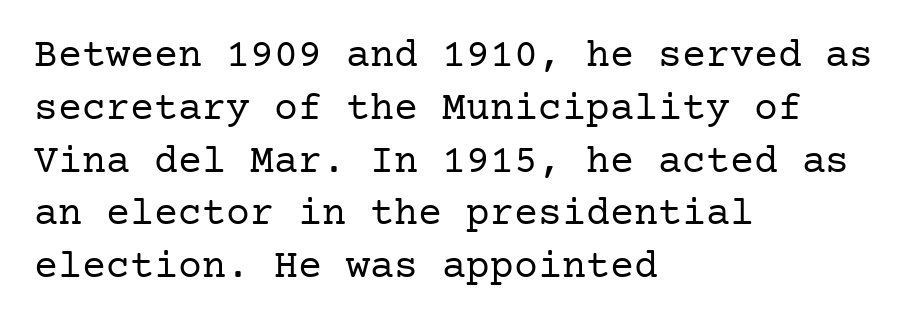
Q: Is the text bold? A: No.
Q: Is the text italic (slanted)? A: No, it is upright.
Q: Is the typeface a serif or a sans-serif typeface? A: Serif.
Q: Is the text underlined? A: No.
Q: How is the paragraph aligned? A: Left-aligned.
Q: Is the spacing between letters normal or unusually wide? A: Normal.
Q: Is the spacing between lines tight, normal or loose? A: Normal.
Q: Width (condensed, normal, or wide)? A: Normal.
Q: Stroke contrast? A: Low.
Q: x-height? A: Medium.
